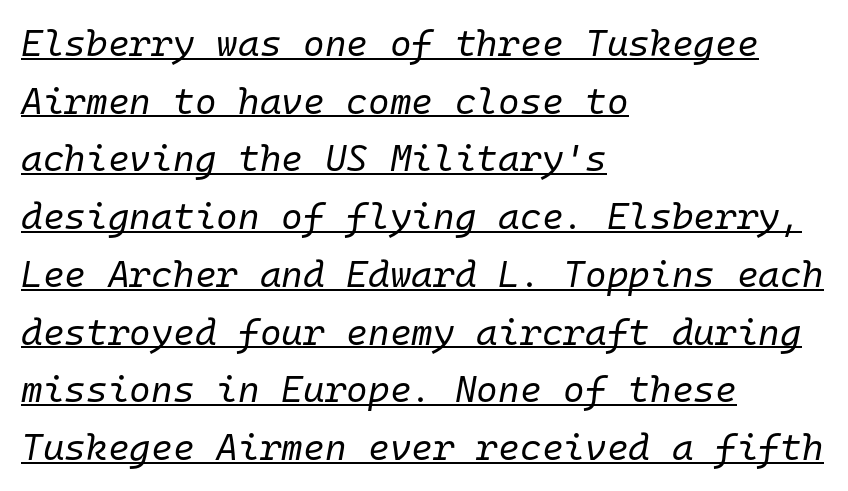
{"italic": "yes", "lean": "right", "slant_degrees": 10, "bold": "no", "weight": "regular", "width": "normal", "stroke_contrast": "low", "x_height": "medium", "monospaced": "yes", "underline": "yes", "align": "left", "line_spacing": "normal", "line_spacing_ratio": 1.56, "letter_spacing": "normal", "letter_spacing_em": 0.0, "glyph_px": 37}
